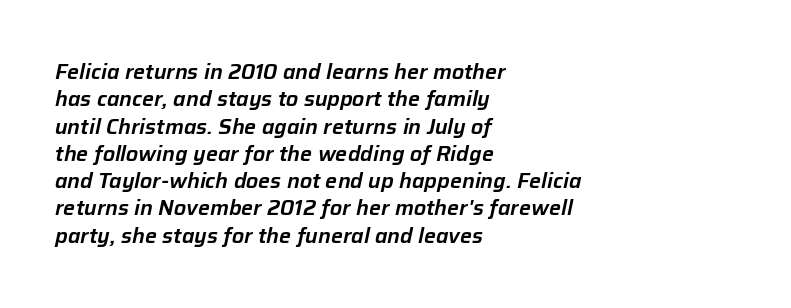
The specimen omits any rule beneath the text block's lines. Does the leading feel generous? No, just average. The gaps between neighbouring characters are ordinary and unremarkable. Slanted lettering throughout. A classic flush-left, rag-right setting is used for this passage.
